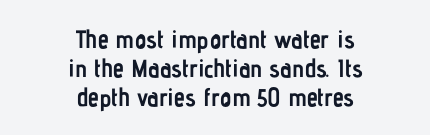
The image shows 25 px bold type, upright; set centered, line spacing 1.16x, normal letter spacing, not underlined.
